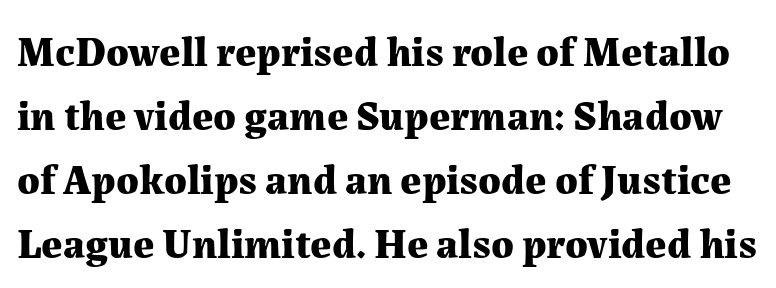
The image shows 42 px bold serif type, upright; set normal line spacing (1.52x), normal letter spacing, not underlined; medium stroke contrast and a medium x-height.
